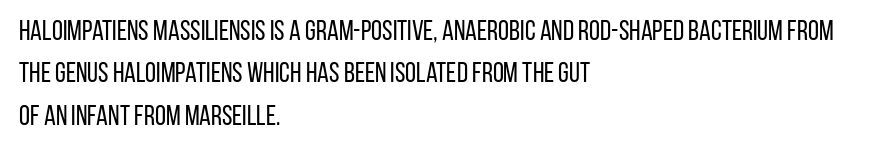
The image shows 28 px regular-weight, condensed sans-serif type, upright; set left-aligned, normal line spacing (1.51x), normal letter spacing, not underlined; low stroke contrast and a large x-height.
